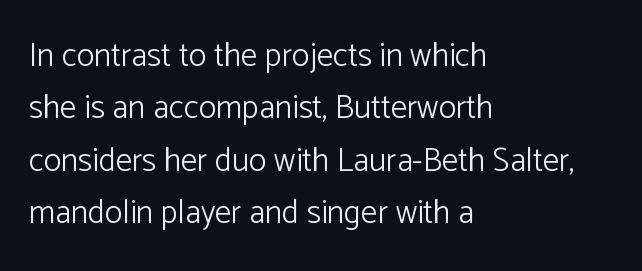
{"serif": "no", "italic": "no", "bold": "no", "weight": "light", "width": "normal", "stroke_contrast": "low", "x_height": "medium", "monospaced": "no", "underline": "no", "align": "left", "line_spacing": "normal", "line_spacing_ratio": 1.59, "letter_spacing": "normal", "letter_spacing_em": 0.0, "glyph_px": 33}
